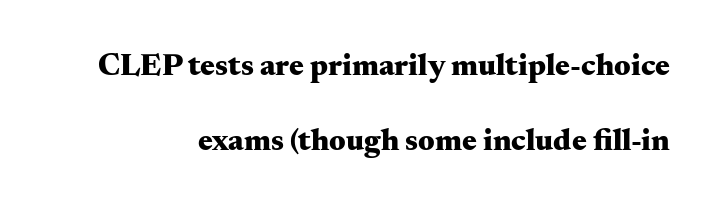
Plain, unruled lines of type. Each letter keeps its own natural width here, so spacing adapts to shape. The text was rendered using a seriffed face with decorative stroke endings. Italic? Not at all — the glyphs are vertical. These lines stand farther apart than default settings would place them.
